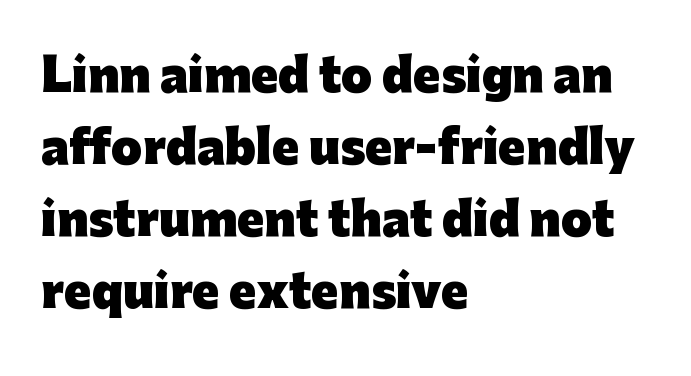
Q: Is the text bold? A: Yes.
Q: Is the text italic (slanted)? A: No, it is upright.
Q: Is the typeface a serif or a sans-serif typeface? A: Sans-serif.
Q: Is the text underlined? A: No.
Q: How is the paragraph aligned? A: Left-aligned.
Q: Is the spacing between letters normal or unusually wide? A: Normal.
Q: Is the spacing between lines tight, normal or loose? A: Normal.
Q: Width (condensed, normal, or wide)? A: Normal.
Q: Stroke contrast? A: Low.
Q: x-height? A: Medium.
Q: Monospaced? A: No.
